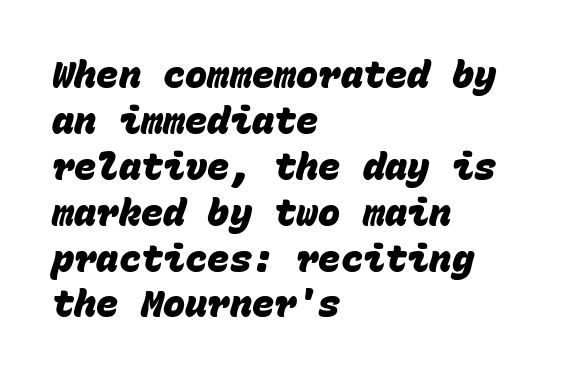
Q: Is the text bold? A: Yes.
Q: Is the typeface a serif or a sans-serif typeface? A: Sans-serif.
Q: Is the text underlined? A: No.
Q: How is the paragraph aligned? A: Left-aligned.
Q: Is the spacing between letters normal or unusually wide? A: Normal.
Q: Width (condensed, normal, or wide)? A: Normal.
Q: Stroke contrast? A: Low.
Q: x-height? A: Large.
Q: Monospaced? A: Yes.
